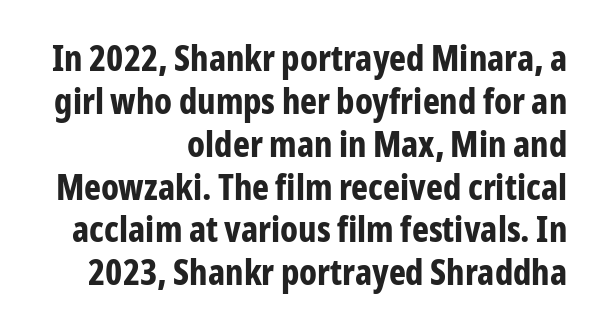
{"serif": "no", "italic": "no", "bold": "yes", "weight": "bold", "width": "condensed", "stroke_contrast": "low", "x_height": "medium", "monospaced": "no", "underline": "no", "align": "right", "line_spacing_ratio": 1.19, "letter_spacing": "normal", "letter_spacing_em": 0.0, "glyph_px": 36}
